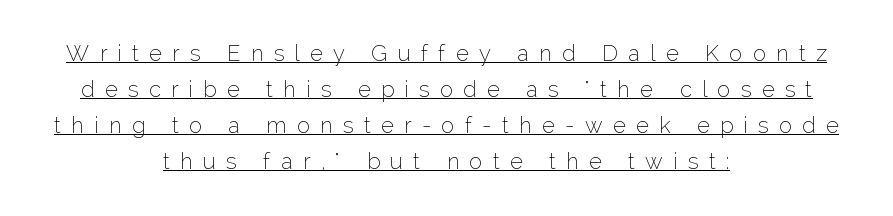
{"italic": "no", "bold": "no", "underline": "yes", "align": "center", "line_spacing": "normal", "line_spacing_ratio": 1.64, "letter_spacing": "wide", "letter_spacing_em": 0.47, "glyph_px": 22}
